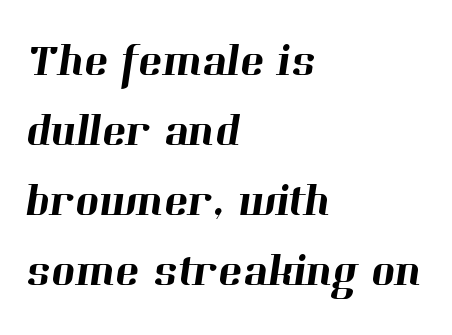
Does extra space separate the letters? No, they use regular spacing. Regarding leading, the lines here are spaced in the standard way. Does the type have serifs? Yes, each stem ends in a small foot. Glance below the letters and you will spot only blank space. A typesetter would call this proportional, since set widths differ per character. This rendering uses left alignment, leaving the right contour irregular.
